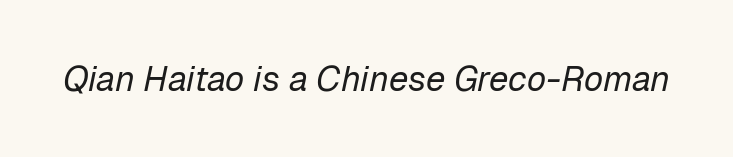
{"italic": "yes", "lean": "right", "slant_degrees": 12, "bold": "no", "weight": "regular", "width": "normal", "stroke_contrast": "low", "x_height": "medium", "monospaced": "no", "underline": "no", "letter_spacing": "normal", "letter_spacing_em": 0.0, "glyph_px": 35}
